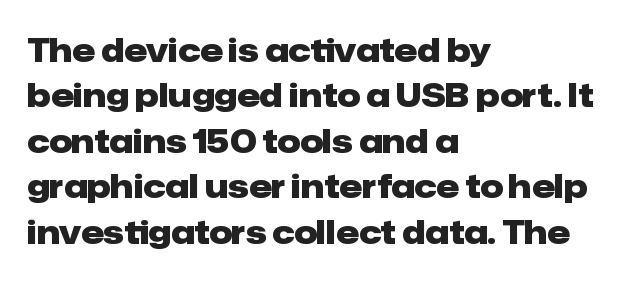
Q: Is the text bold? A: Yes.
Q: Is the text italic (slanted)? A: No, it is upright.
Q: Is the typeface a serif or a sans-serif typeface? A: Sans-serif.
Q: Is the text underlined? A: No.
Q: How is the paragraph aligned? A: Left-aligned.
Q: Is the spacing between letters normal or unusually wide? A: Normal.
Q: Is the spacing between lines tight, normal or loose? A: Normal.
Q: Width (condensed, normal, or wide)? A: Normal.
Q: Stroke contrast? A: Low.
Q: x-height? A: Medium.
Q: Monospaced? A: No.
